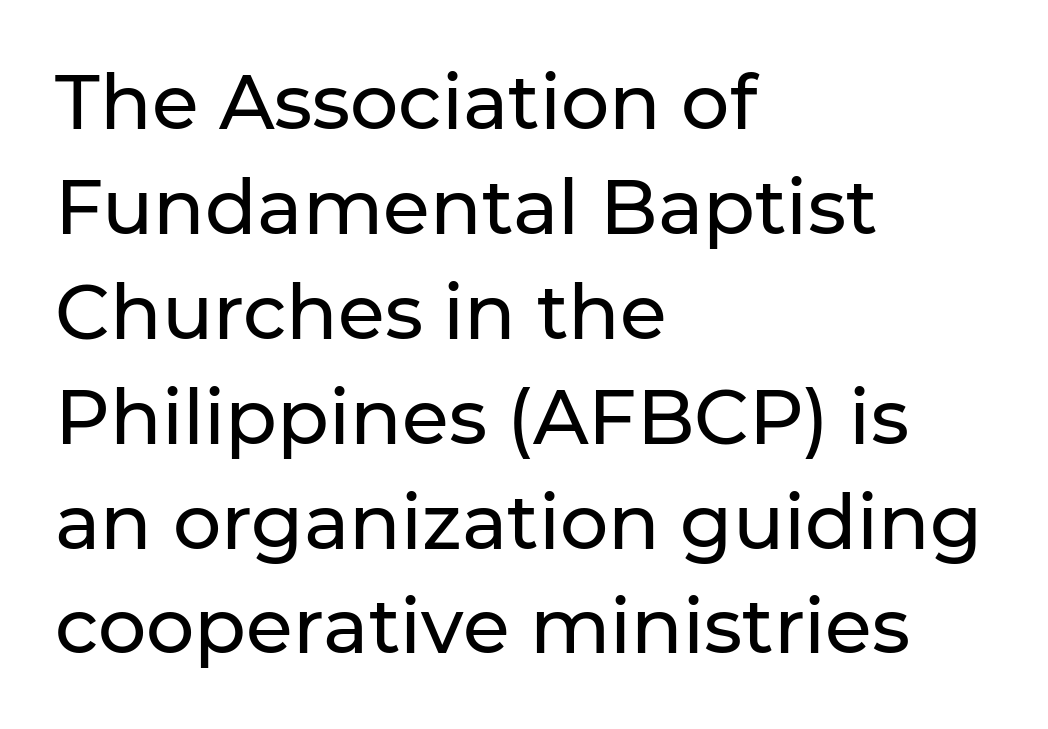
{"serif": "no", "italic": "no", "width": "normal", "stroke_contrast": "low", "x_height": "medium", "monospaced": "no", "underline": "no", "align": "left", "line_spacing": "normal", "line_spacing_ratio": 1.38, "letter_spacing": "normal", "letter_spacing_em": 0.0, "glyph_px": 76}
